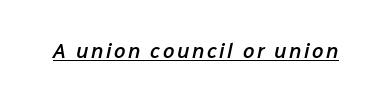
Q: Is the text bold? A: Semi-bold.
Q: Is the text italic (slanted)? A: Yes, it leans right by about 12 degrees.
Q: Is the text underlined? A: Yes.
